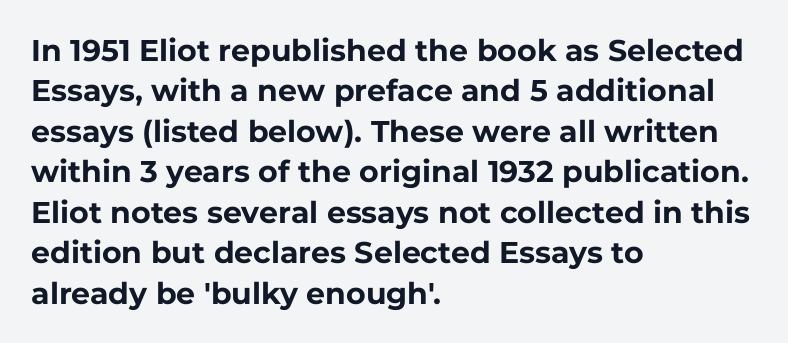
Compared with an ordinary text face, these strokes are far heavier — a full bold. The rendering uses a moderate line-height, typical for paragraphs. Does the type have serifs? No, each stem ends abruptly. Quick note: underline off. No extra tracking has been applied to these lines.
